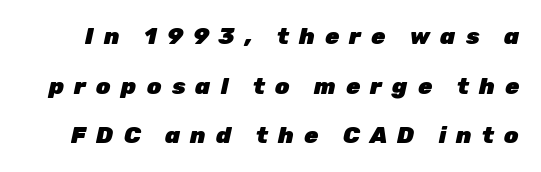
The image shows 23 px bold type, italic (leaning right); set loose line spacing (2.16x), unusually wide letter spacing (+0.44 em), not underlined.
